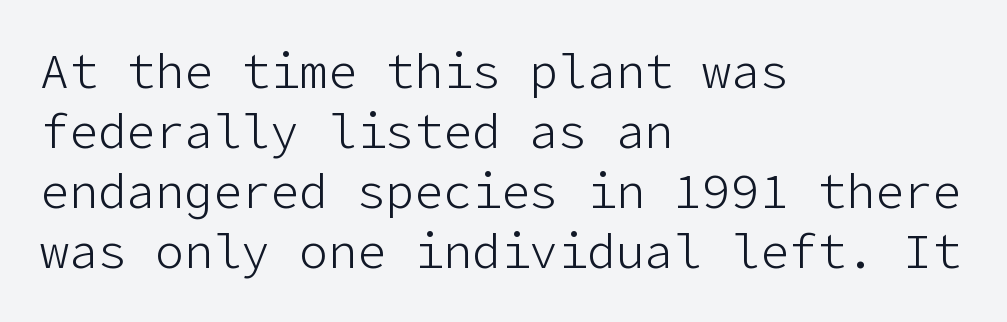
{"serif": "no", "italic": "no", "bold": "no", "weight": "light", "width": "normal", "stroke_contrast": "low", "x_height": "medium", "underline": "no", "align": "left", "line_spacing": "normal", "line_spacing_ratio": 1.25, "letter_spacing": "normal", "letter_spacing_em": 0.0, "glyph_px": 48}
